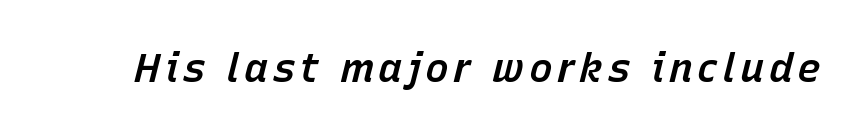
Yep, that's italic — everything's leaning. Descender tails drop into unmarked territory. These lines carry some extra weight — a demibold, not a full bold. Character widths vary here, with narrow letters taking less room than wide ones.
